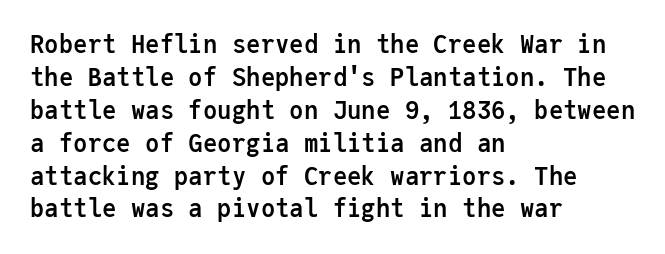
The tracking reads as untouched default to a designer's eye. Check the space under the baseline: it is left empty. The letters stand straight up with perfectly vertical stems. Each line starts at the same left margin while the right side varies. Weight check: bold — yes, fully. These lines sit exactly where default settings would place them.
